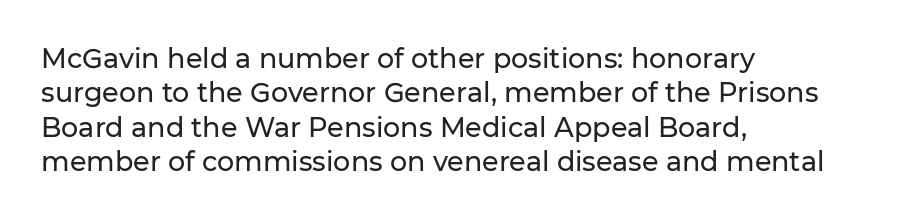
Q: Is the text italic (slanted)? A: No, it is upright.
Q: Is the text underlined? A: No.
Q: How is the paragraph aligned? A: Left-aligned.
Q: Is the spacing between letters normal or unusually wide? A: Normal.
Q: Is the spacing between lines tight, normal or loose? A: Normal.
